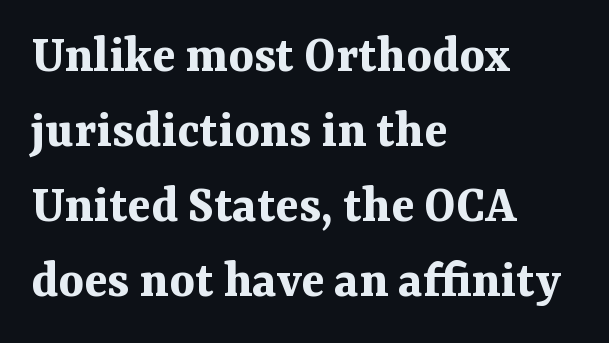
{"serif": "yes", "italic": "no", "bold": "yes", "weight": "bold", "width": "normal", "stroke_contrast": "medium", "x_height": "medium", "monospaced": "no", "underline": "no", "align": "left", "line_spacing": "normal", "line_spacing_ratio": 1.39, "letter_spacing": "normal", "letter_spacing_em": 0.0, "glyph_px": 54}
